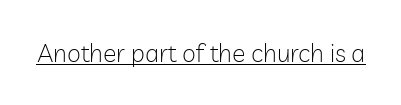
The letterforms sit at book weight or below. Posture: upright roman. Here the glyphs are tracked normally, forming tight word shapes. The words here are underlined.
